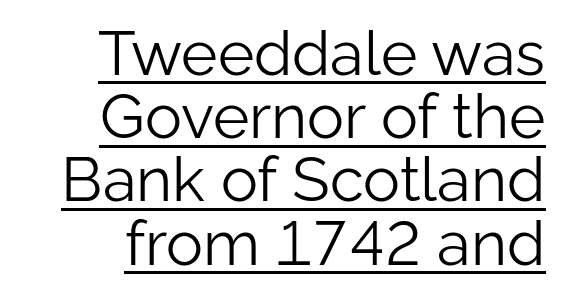
{"serif": "no", "italic": "no", "bold": "no", "weight": "light", "width": "normal", "stroke_contrast": "low", "x_height": "medium", "monospaced": "no", "underline": "yes", "align": "right", "line_spacing": "tight", "line_spacing_ratio": 1.02, "letter_spacing": "normal", "letter_spacing_em": 0.0, "glyph_px": 62}
